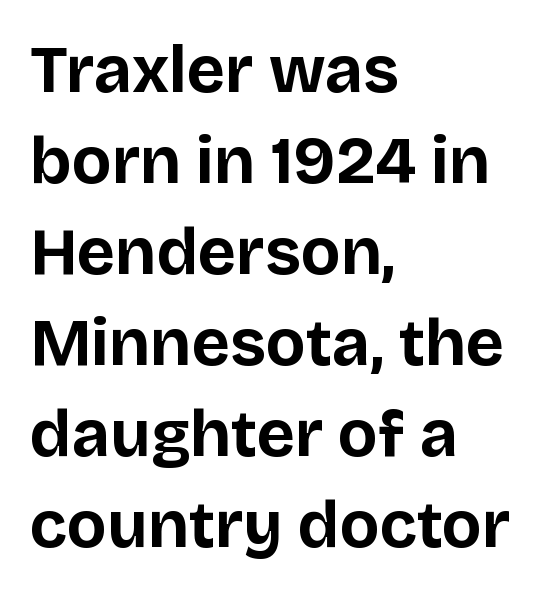
The image shows 66 px bold sans-serif type, upright; set left-aligned, normal line spacing (1.38x), normal letter spacing, not underlined; low stroke contrast and a large x-height.
